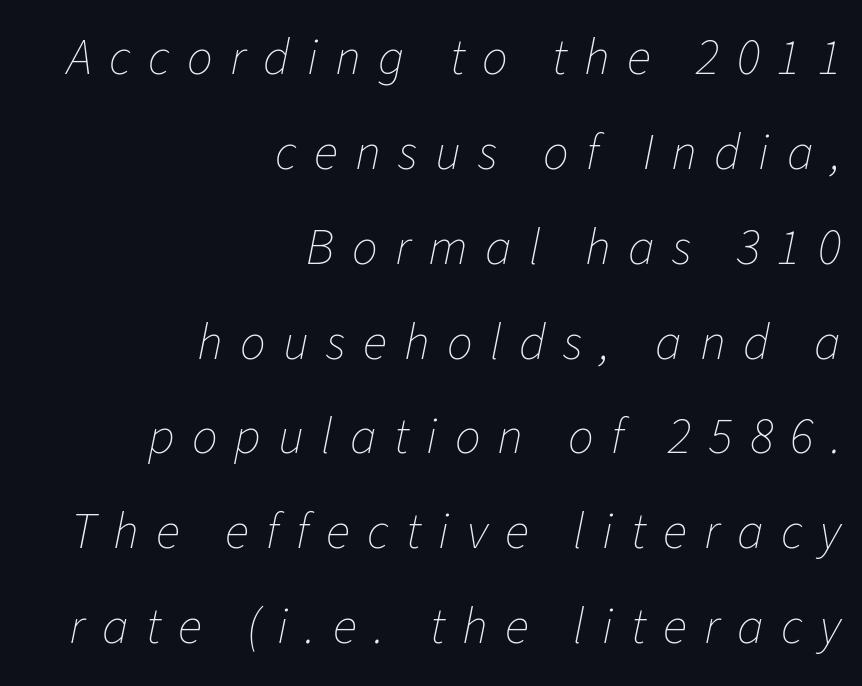
Q: Is the text bold? A: No.
Q: Is the text italic (slanted)? A: Yes, it leans right by about 11 degrees.
Q: Is the text underlined? A: No.
Q: How is the paragraph aligned? A: Right-aligned.
Q: Is the spacing between letters normal or unusually wide? A: Unusually wide.
Q: Width (condensed, normal, or wide)? A: Normal.
Q: Stroke contrast? A: Low.
Q: x-height? A: Medium.
Q: Monospaced? A: No.
